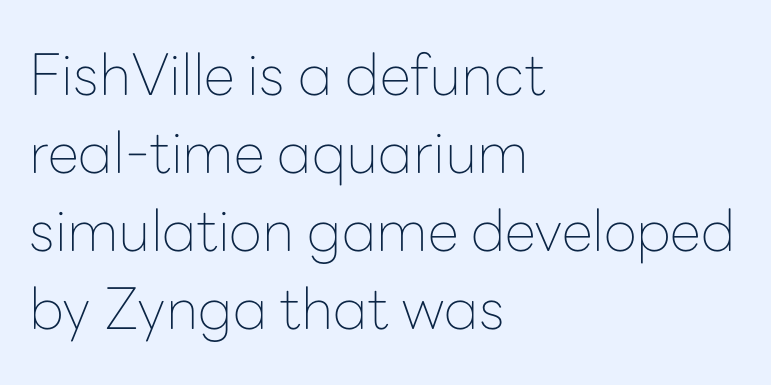
Q: Is the text bold? A: No.
Q: Is the text italic (slanted)? A: No, it is upright.
Q: Is the typeface a serif or a sans-serif typeface? A: Sans-serif.
Q: Is the text underlined? A: No.
Q: How is the paragraph aligned? A: Left-aligned.
Q: Is the spacing between letters normal or unusually wide? A: Normal.
Q: Is the spacing between lines tight, normal or loose? A: Normal.
Q: Width (condensed, normal, or wide)? A: Normal.
Q: Stroke contrast? A: Low.
Q: x-height? A: Medium.
Q: Monospaced? A: No.
